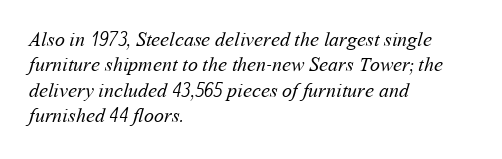
Q: Is the text bold? A: No.
Q: Is the text underlined? A: No.
Q: How is the paragraph aligned? A: Left-aligned.
Q: Is the spacing between letters normal or unusually wide? A: Normal.
Q: Is the spacing between lines tight, normal or loose? A: Normal.
